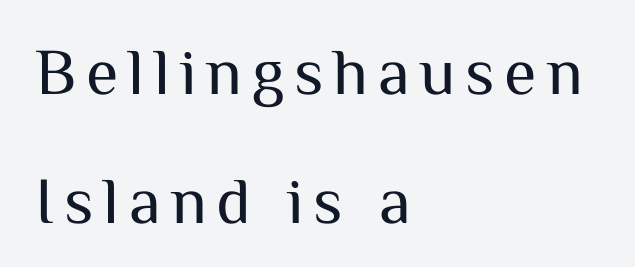
The image shows 66 px regular-weight sans-serif type, upright; set left-aligned, loose line spacing (1.96x), not underlined; medium stroke contrast and a medium x-height.
